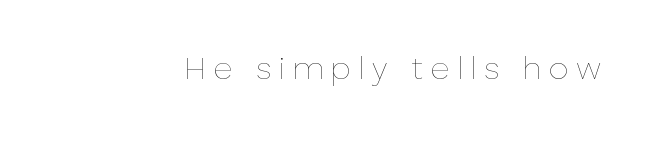
{"italic": "no", "bold": "no", "weight": "thin", "width": "normal", "stroke_contrast": "low", "x_height": "medium", "monospaced": "no", "underline": "no", "letter_spacing": "wide", "letter_spacing_em": 0.23, "glyph_px": 32}
